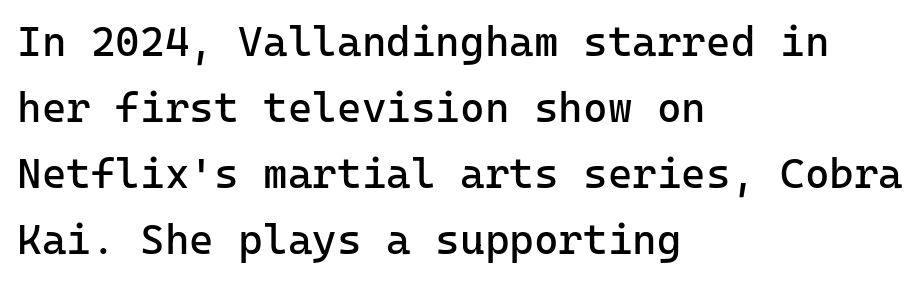
The image shows 42 px regular-weight sans-serif type, upright; set left-aligned, normal line spacing (1.57x), normal letter spacing, not underlined; low stroke contrast and a medium x-height.
